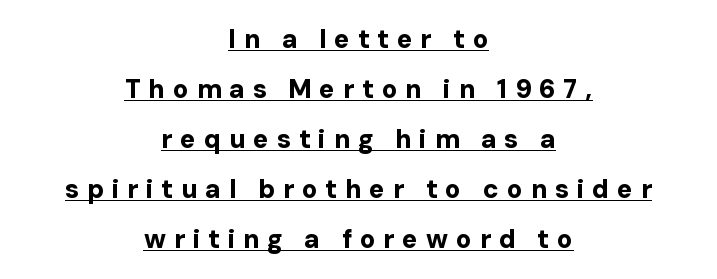
Which margin do the lines hug? Neither — every line sits in the middle. Stroke thickness is high; the sample reads as a true bold. The rendering inserts visible extra space after every character. A typesetter would mark this as roman, not italic.
